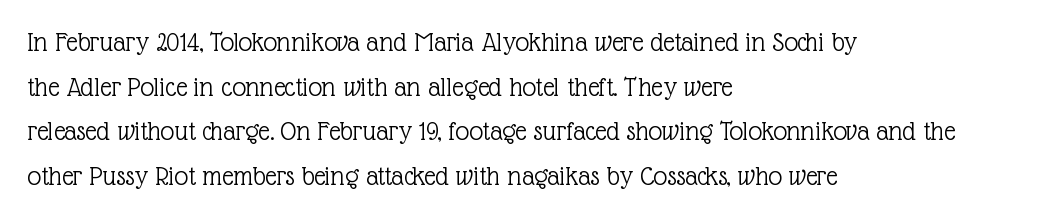
{"serif": "yes", "italic": "no", "bold": "no", "weight": "light", "width": "normal", "x_height": "medium", "monospaced": "no", "underline": "no", "align": "left", "line_spacing": "normal", "line_spacing_ratio": 1.59, "letter_spacing": "normal", "letter_spacing_em": 0.0, "glyph_px": 28}
